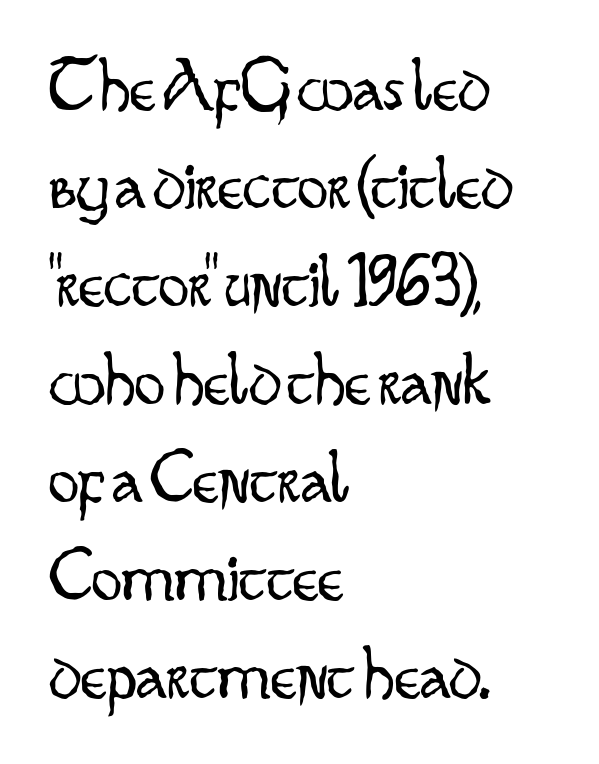
Grotesque or geometric, the face here clearly has no serifs. In terms of posture, this sample is upright. Compared with typical body copy, the letter spacing here is the same. Typeset ragged right — the left edge is the straight one. The face used here is proportionally spaced, like ordinary book or web type. Honestly, the row spacing looks completely unremarkable.
